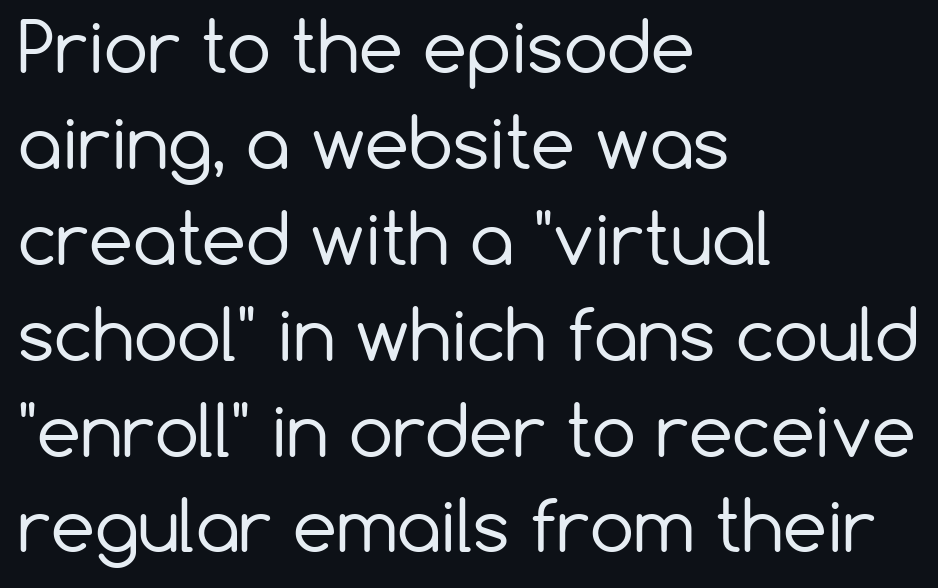
Q: Is the text bold? A: No.
Q: Is the text italic (slanted)? A: No, it is upright.
Q: Is the typeface a serif or a sans-serif typeface? A: Sans-serif.
Q: Is the text underlined? A: No.
Q: How is the paragraph aligned? A: Left-aligned.
Q: Is the spacing between letters normal or unusually wide? A: Normal.
Q: Is the spacing between lines tight, normal or loose? A: Normal.
Q: Width (condensed, normal, or wide)? A: Normal.
Q: Stroke contrast? A: Low.
Q: x-height? A: Medium.
Q: Monospaced? A: No.
